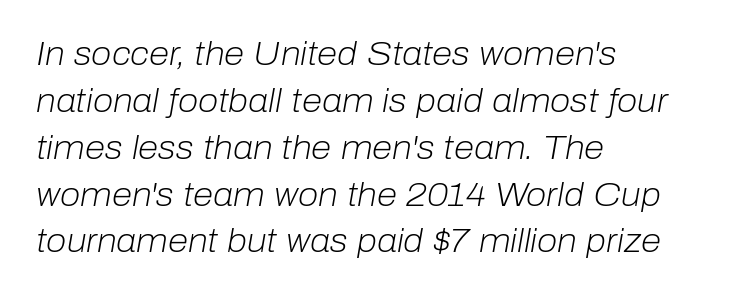
The designer left line spacing at the default. This rendering features lettering with no underline. Line beginnings align vertically; line endings do not. On a weight scale, this lands at 450 or below. This sample has the flowing, uneven cadence of proportional lettering. Standard letterfit; no display-style spreading of the glyphs.
